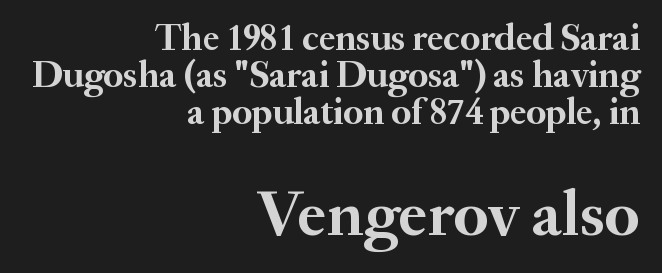
Check under the words: just untouched page. The text block is weighted toward the right margin, trailing off unevenly leftward. In terms of letterform style, serifs are clearly present. Is there much room between lines? No — they nearly touch.
